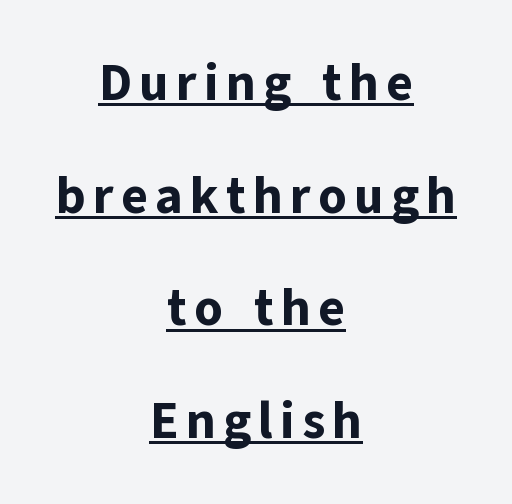
Horizontally, the lines are justified to the midpoint only. A typesetter would label this face a sans. The font is running at its bold setting. Underlined type. Line spacing here is loose. The letters stand upright; this is a roman face.
